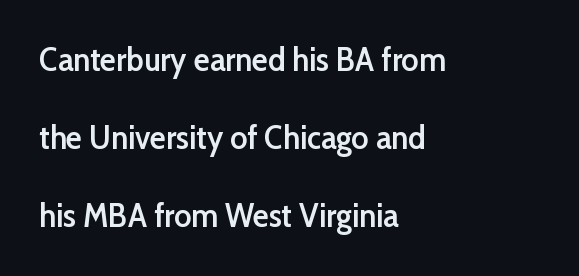
The image shows 33 px semibold sans-serif type, upright; set left-aligned, loose line spacing (2.37x), normal letter spacing, not underlined; low stroke contrast and a medium x-height.
